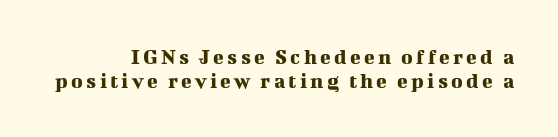
Q: Is the text italic (slanted)? A: No, it is upright.
Q: Is the text underlined? A: No.
Q: How is the paragraph aligned? A: Right-aligned.
Q: Is the spacing between lines tight, normal or loose? A: Tight.
